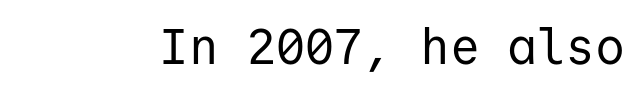
Q: Is the text bold? A: No.
Q: Is the text italic (slanted)? A: No, it is upright.
Q: Is the typeface a serif or a sans-serif typeface? A: Sans-serif.
Q: Is the text underlined? A: No.
Q: Is the spacing between letters normal or unusually wide? A: Normal.
Q: Width (condensed, normal, or wide)? A: Normal.
Q: Stroke contrast? A: Low.
Q: x-height? A: Medium.
Q: Monospaced? A: Yes.
